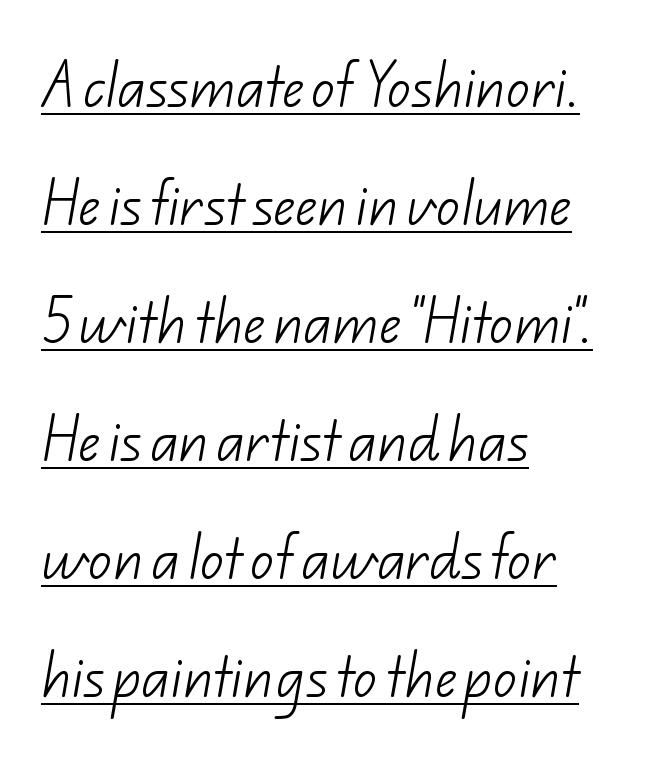
Q: Is the text bold? A: No.
Q: Is the typeface a serif or a sans-serif typeface? A: Sans-serif.
Q: Is the text underlined? A: Yes.
Q: How is the paragraph aligned? A: Left-aligned.
Q: Is the spacing between letters normal or unusually wide? A: Normal.
Q: Is the spacing between lines tight, normal or loose? A: Loose.
Q: Width (condensed, normal, or wide)? A: Normal.
Q: Stroke contrast? A: Low.
Q: x-height? A: Small.
Q: Monospaced? A: No.
